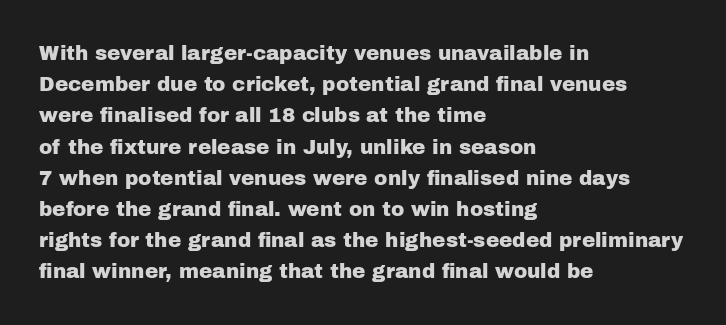
You could call the tracking neutral — neither tight nor loose. No italicization has been applied; the sample stays upright. Just letters on the line, the space beneath them empty. Compared with typical paragraphs, the rows here are spaced about the same.
